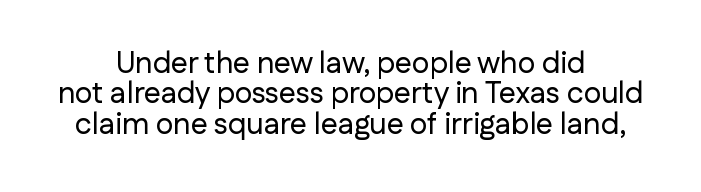
Q: Is the text italic (slanted)? A: No, it is upright.
Q: Is the typeface a serif or a sans-serif typeface? A: Sans-serif.
Q: Is the text underlined? A: No.
Q: Is the spacing between letters normal or unusually wide? A: Normal.
Q: Is the spacing between lines tight, normal or loose? A: Tight.
Q: Width (condensed, normal, or wide)? A: Normal.
Q: Stroke contrast? A: Low.
Q: x-height? A: Medium.
Q: Monospaced? A: No.
